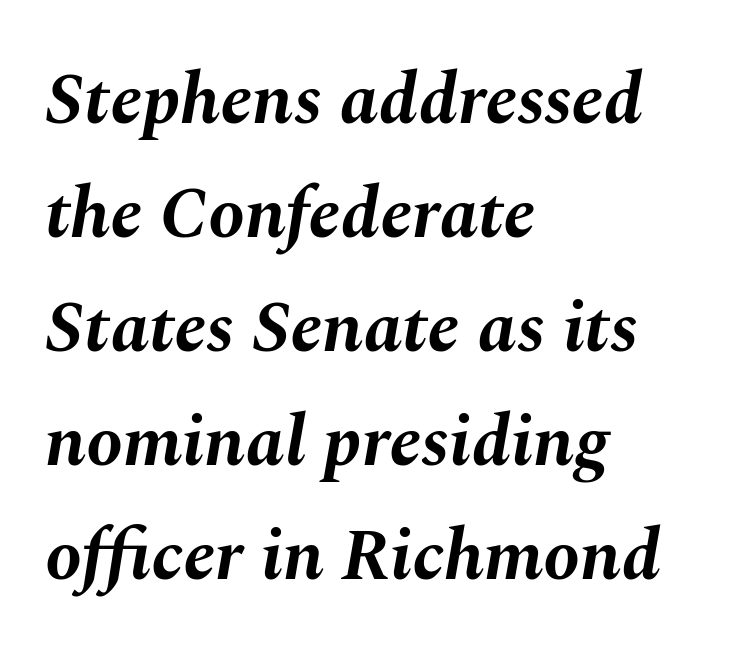
{"italic": "yes", "lean": "right", "slant_degrees": 10, "bold": "yes", "weight": "bold", "width": "normal", "stroke_contrast": "medium", "x_height": "medium", "monospaced": "no", "underline": "no", "align": "left", "line_spacing": "normal", "line_spacing_ratio": 1.56, "letter_spacing": "normal", "letter_spacing_em": 0.0, "glyph_px": 73}
